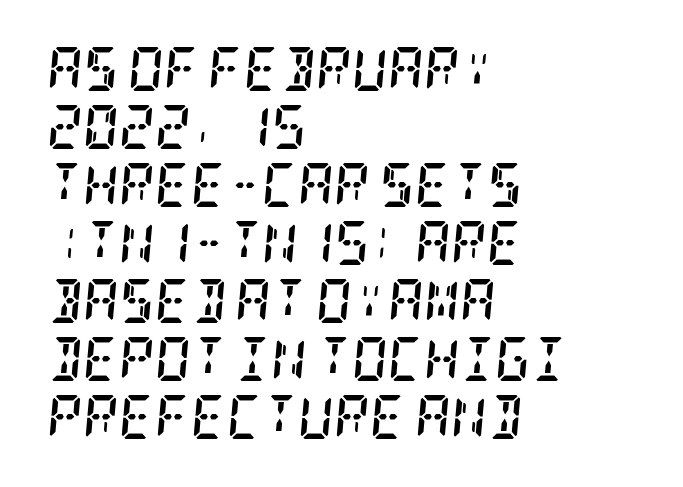
{"serif": "yes", "italic": "yes", "lean": "right", "slant_degrees": 5, "bold": "yes", "weight": "semibold", "width": "condensed", "stroke_contrast": "low", "x_height": "large", "underline": "no", "align": "left", "line_spacing": "normal", "line_spacing_ratio": 1.32, "letter_spacing": "normal", "letter_spacing_em": 0.0, "glyph_px": 44}
